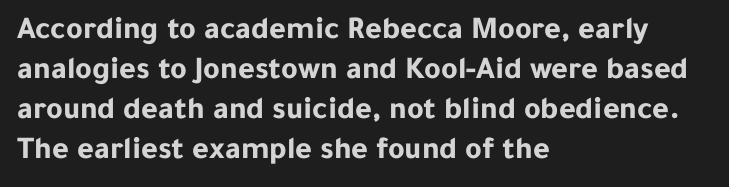
The image shows 32 px bold sans-serif type, upright; set left-aligned, normal line spacing (1.25x), normal letter spacing, not underlined; low stroke contrast and a medium x-height.
